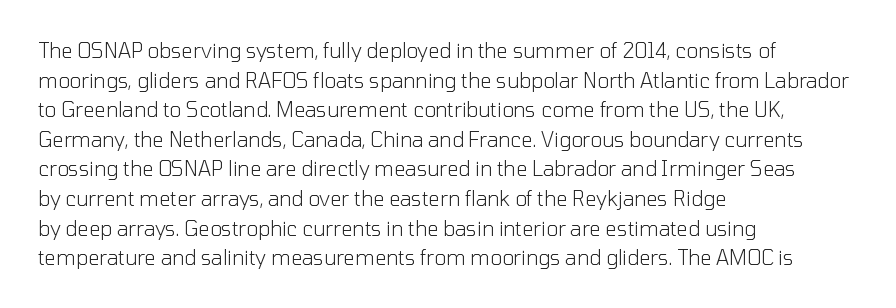
The image shows 20 px text type, upright; set left-aligned, normal line spacing (1.48x), normal letter spacing, not underlined.
